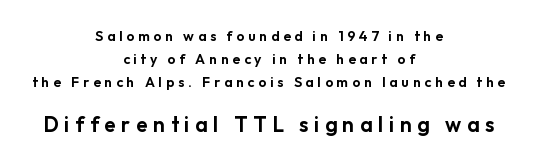
Q: Is the text italic (slanted)? A: No, it is upright.
Q: Is the text underlined? A: No.
Q: How is the paragraph aligned? A: Centered.
Q: Is the spacing between letters normal or unusually wide? A: Unusually wide.
Q: Is the spacing between lines tight, normal or loose? A: Normal.
Q: Which block of text is set in a larger size, the first (top) or the second (bottom)? A: The second (bottom) one.
